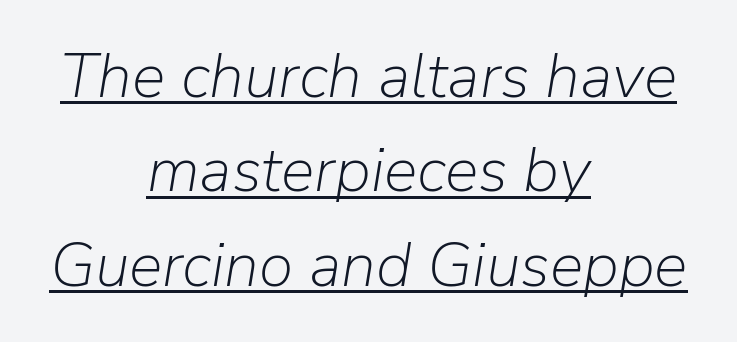
Heft: none added — not bold. One-word summary of the alignment: center. Varying glyph widths throughout — classic text-font behaviour. This is underlined copy, the kind a proofreader might mark for attention. Notice how the stems are inclined rather than vertical — that's the hallmark of italics.
